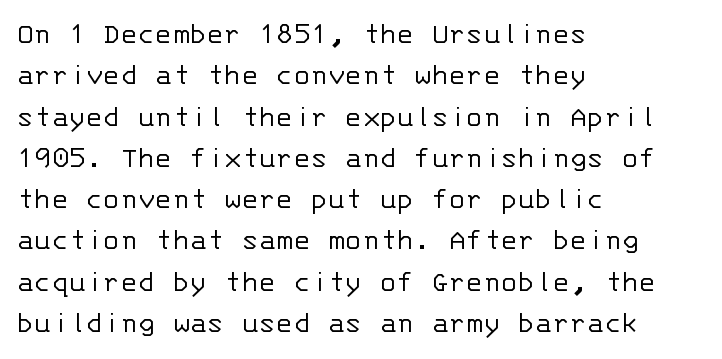
Q: Is the text bold? A: No.
Q: Is the text italic (slanted)? A: No, it is upright.
Q: Is the typeface a serif or a sans-serif typeface? A: Sans-serif.
Q: Is the text underlined? A: No.
Q: How is the paragraph aligned? A: Left-aligned.
Q: Is the spacing between letters normal or unusually wide? A: Normal.
Q: Is the spacing between lines tight, normal or loose? A: Normal.
Q: Width (condensed, normal, or wide)? A: Normal.
Q: Stroke contrast? A: Low.
Q: x-height? A: Large.
Q: Monospaced? A: Yes.
